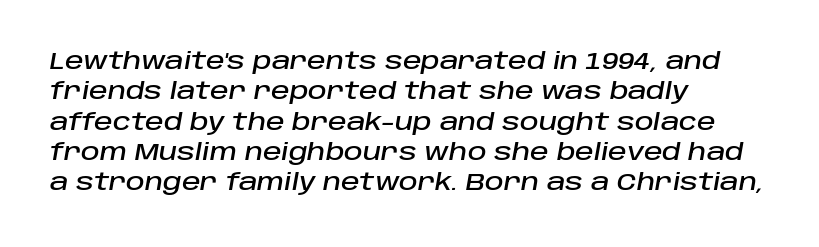
The image shows 23 px text type, italic (leaning right); set left-aligned, normal line spacing (1.32x), normal letter spacing, not underlined.
